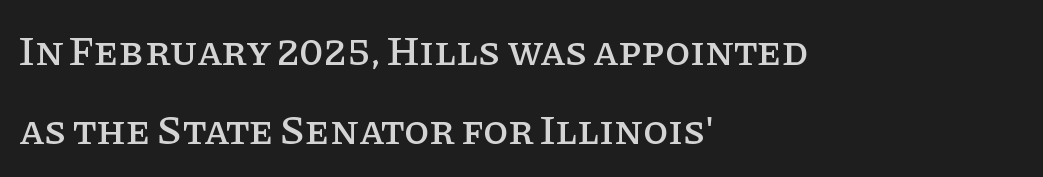
{"serif": "yes", "italic": "no", "width": "normal", "stroke_contrast": "low", "x_height": "large", "monospaced": "no", "underline": "no", "align": "left", "line_spacing": "loose", "line_spacing_ratio": 1.93, "letter_spacing": "normal", "letter_spacing_em": 0.0, "glyph_px": 41}
